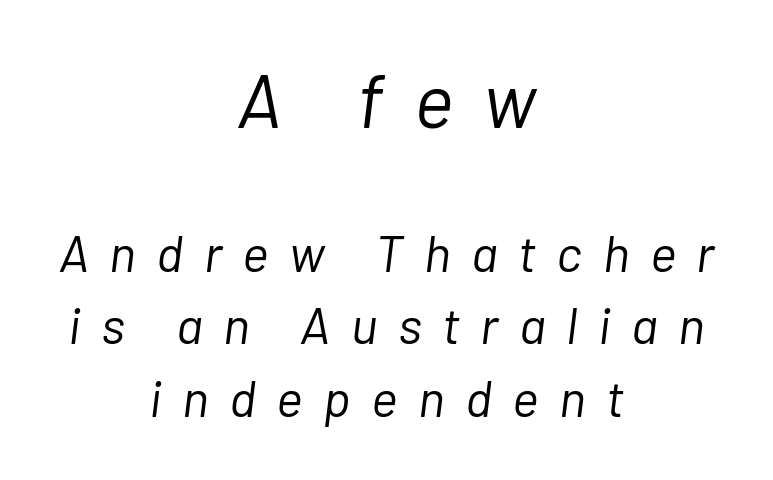
Q: Is the text bold? A: No.
Q: Is the text italic (slanted)? A: Yes, it leans right by about 7 degrees.
Q: Is the text underlined? A: No.
Q: How is the paragraph aligned? A: Centered.
Q: Is the spacing between letters normal or unusually wide? A: Unusually wide.
Q: Is the spacing between lines tight, normal or loose? A: Normal.
Q: Which block of text is set in a larger size, the first (top) or the second (bottom)? A: The first (top) one.
Q: Width (condensed, normal, or wide)? A: Normal.
Q: Stroke contrast? A: Low.
Q: x-height? A: Medium.
Q: Monospaced? A: No.
